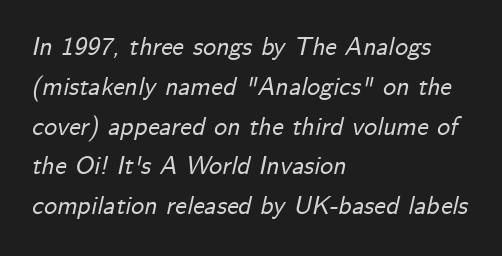
{"italic": "yes", "lean": "right", "slant_degrees": 12, "underline": "no", "align": "left", "line_spacing": "normal", "line_spacing_ratio": 1.53, "letter_spacing": "normal", "letter_spacing_em": 0.0, "glyph_px": 26}
